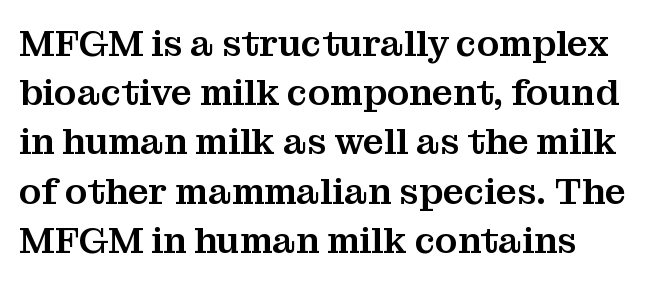
The image shows 37 px serif type, upright; set left-aligned, normal line spacing (1.33x), normal letter spacing, not underlined; medium stroke contrast and a medium x-height.
